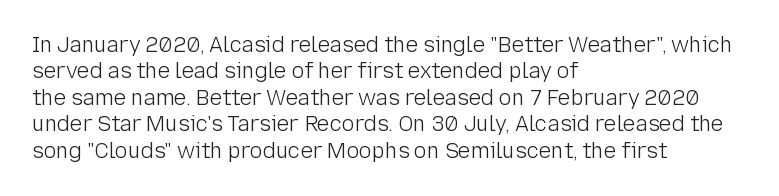
The image shows 21 px text type, upright; set left-aligned, normal line spacing (1.26x), normal letter spacing, not underlined.
